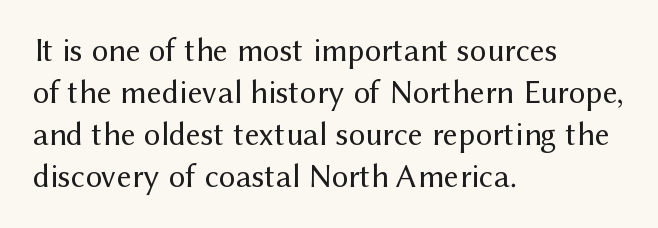
{"serif": "no", "italic": "no", "bold": "no", "weight": "regular", "width": "normal", "stroke_contrast": "medium", "x_height": "medium", "monospaced": "no", "underline": "no", "align": "left", "line_spacing": "normal", "line_spacing_ratio": 1.27, "letter_spacing": "normal", "letter_spacing_em": 0.0, "glyph_px": 33}
